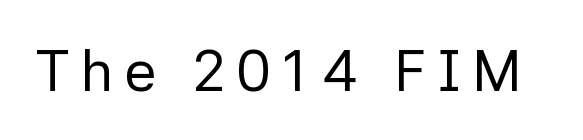
Character widths vary here, with narrow letters taking less room than wide ones. The weight tops out at a normal text grade. Serif or sans? Sans — the stroke terminals are bare. Any mark beneath the type? The region is blank. If you drew a line through each stem, it would be perfectly vertical.
